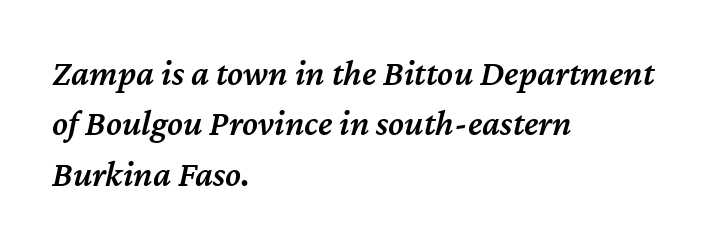
The image shows 36 px semibold type, italic (leaning right); set left-aligned, normal line spacing (1.4x), normal letter spacing, not underlined; medium stroke contrast and a medium x-height.
